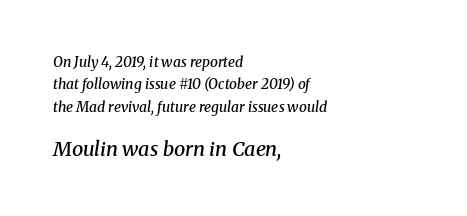
Glance below the letters and you will spot only blank space. The specimen reads as italic at a glance. Which of the two is more prominent by size? The second, at the bottom. A normal amount of white space separates one row of letters from the next. Line beginnings align vertically; line endings do not. Bold? Not quite — semibold, heavier than regular but stopping short.
